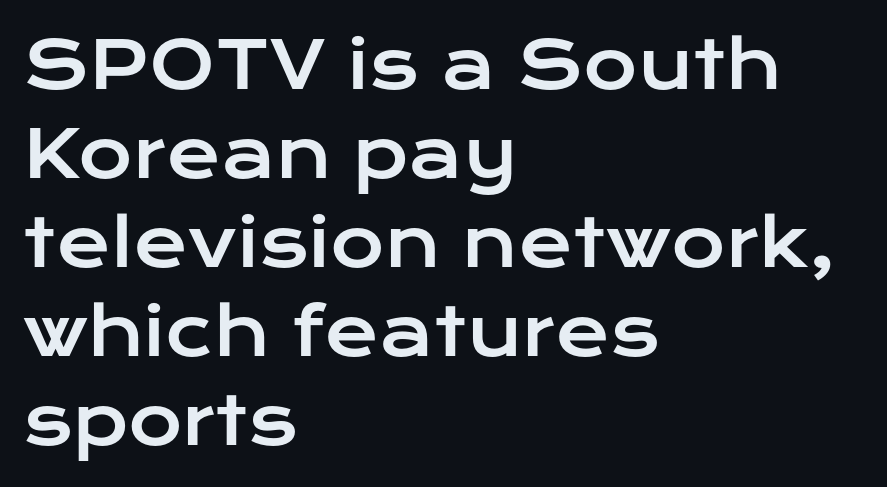
{"serif": "no", "italic": "no", "width": "wide", "stroke_contrast": "low", "x_height": "medium", "monospaced": "no", "underline": "no", "align": "left", "line_spacing": "normal", "line_spacing_ratio": 1.35, "letter_spacing": "normal", "letter_spacing_em": 0.0, "glyph_px": 66}
